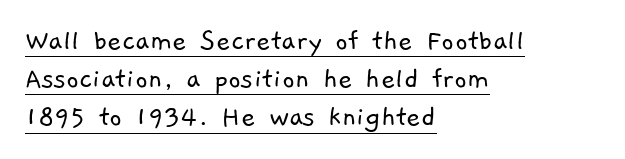
{"serif": "no", "bold": "no", "weight": "light", "width": "normal", "stroke_contrast": "low", "x_height": "medium", "monospaced": "no", "underline": "yes", "align": "left", "line_spacing_ratio": 1.23, "letter_spacing": "normal", "letter_spacing_em": 0.0, "glyph_px": 31}
